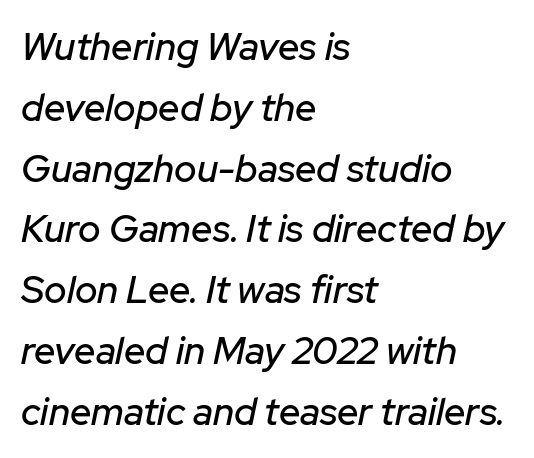
The lines sit at an ordinary, default distance from one another. If you drew a ruler down the left edge, every line would touch it. The passage shown leans; its letterforms are oblique. Observe the ordinary spacing: letters are neighbours, not strangers.
